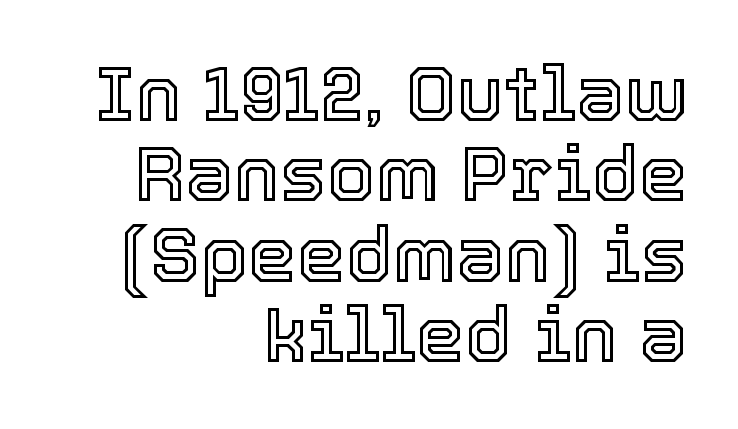
Q: Is the text italic (slanted)? A: No, it is upright.
Q: Is the text underlined? A: No.
Q: How is the paragraph aligned? A: Right-aligned.
Q: Is the spacing between letters normal or unusually wide? A: Normal.
Q: Is the spacing between lines tight, normal or loose? A: Tight.
Q: Width (condensed, normal, or wide)? A: Normal.
Q: x-height? A: Medium.
Q: Monospaced? A: No.
